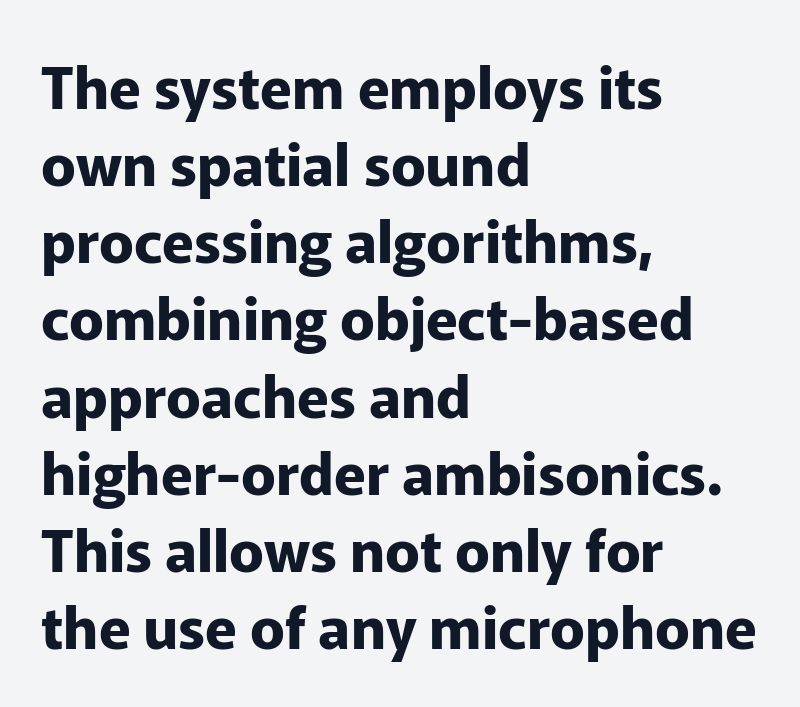
Q: Is the text bold? A: Yes.
Q: Is the text italic (slanted)? A: No, it is upright.
Q: Is the typeface a serif or a sans-serif typeface? A: Sans-serif.
Q: Is the text underlined? A: No.
Q: How is the paragraph aligned? A: Left-aligned.
Q: Is the spacing between letters normal or unusually wide? A: Normal.
Q: Is the spacing between lines tight, normal or loose? A: Normal.
Q: Width (condensed, normal, or wide)? A: Normal.
Q: Stroke contrast? A: Low.
Q: x-height? A: Medium.
Q: Monospaced? A: No.
